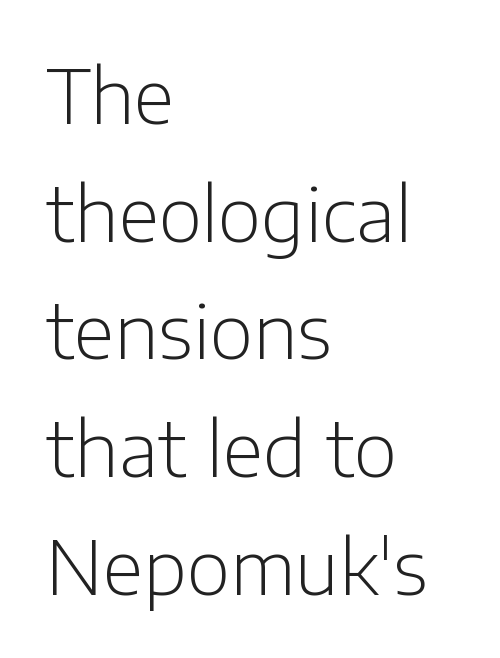
The image shows 75 px light sans-serif type, upright; set left-aligned, normal line spacing (1.57x), normal letter spacing, not underlined; low stroke contrast and a medium x-height.
